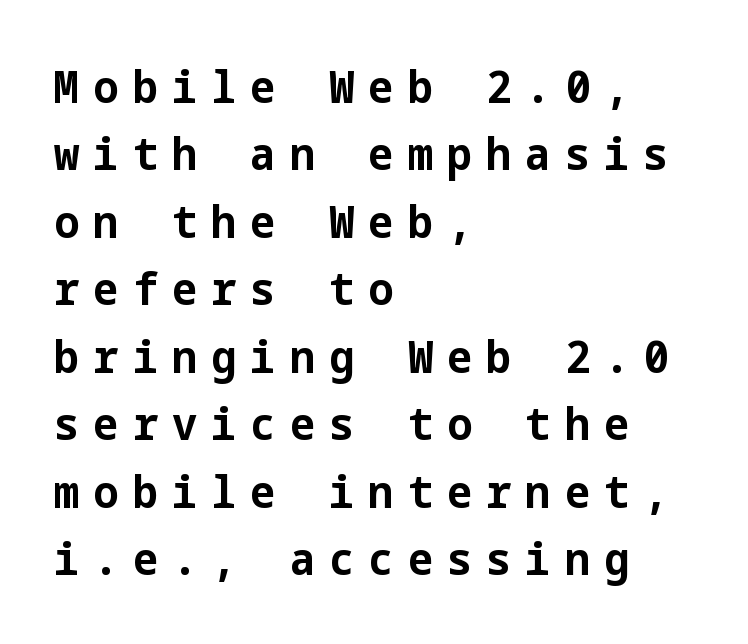
The image shows 45 px bold sans-serif type, upright; set left-aligned, normal line spacing (1.5x), unusually wide letter spacing (+0.31 em), not underlined; low stroke contrast and a medium x-height.
